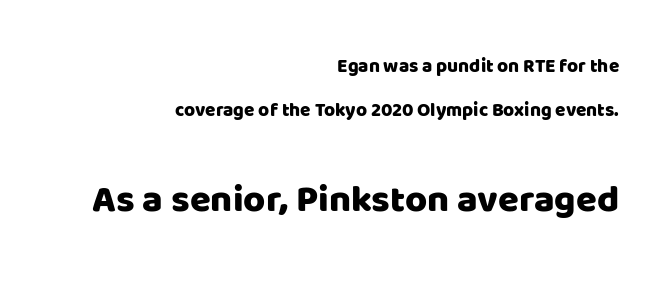
Q: Is the text italic (slanted)? A: No, it is upright.
Q: Is the typeface a serif or a sans-serif typeface? A: Sans-serif.
Q: Is the text underlined? A: No.
Q: How is the paragraph aligned? A: Right-aligned.
Q: Is the spacing between letters normal or unusually wide? A: Normal.
Q: Is the spacing between lines tight, normal or loose? A: Loose.
Q: Which block of text is set in a larger size, the first (top) or the second (bottom)? A: The second (bottom) one.
Q: Width (condensed, normal, or wide)? A: Normal.
Q: Stroke contrast? A: Low.
Q: x-height? A: Large.
Q: Monospaced? A: No.
